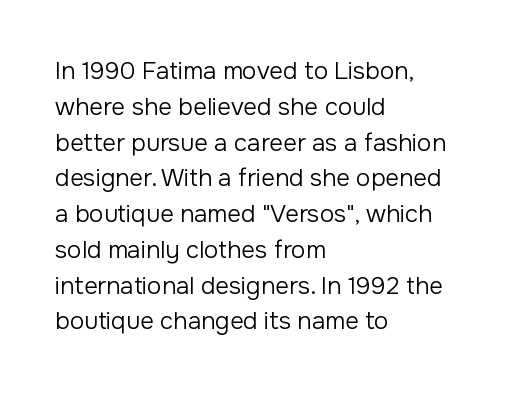
{"italic": "no", "bold": "no", "underline": "no", "align": "left", "line_spacing": "normal", "line_spacing_ratio": 1.49, "letter_spacing": "normal", "letter_spacing_em": 0.0, "glyph_px": 24}
